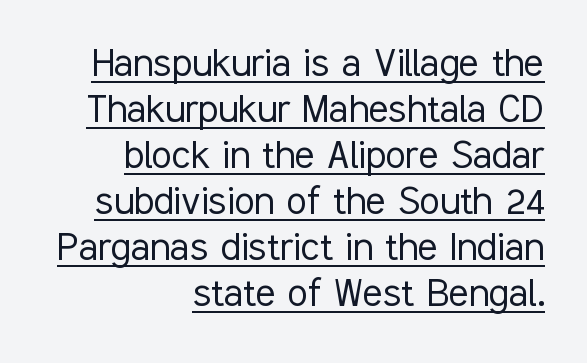
What decoration does the sample have? An underline. Words appear dense and cohesive because spacing is normal. Horizontal alignment here is rightward, an uncommon choice for prose. In terms of leading, this rendering errs on the cramped side. No italicization has been applied; the sample stays upright. Stroke mass is kept to a normal reading level or below.
